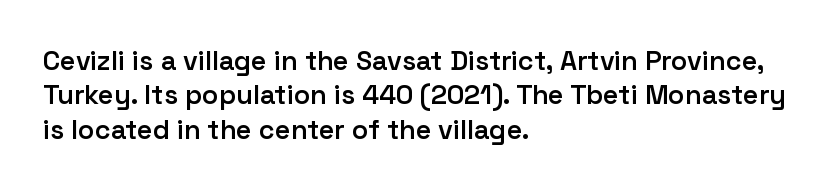
Left-aligned paragraph, ragged on the right. Nope, not italic — everything's standing straight. Strokes here are thickened, but only to semibold level. The leading is moderate, giving the passage an even texture.
